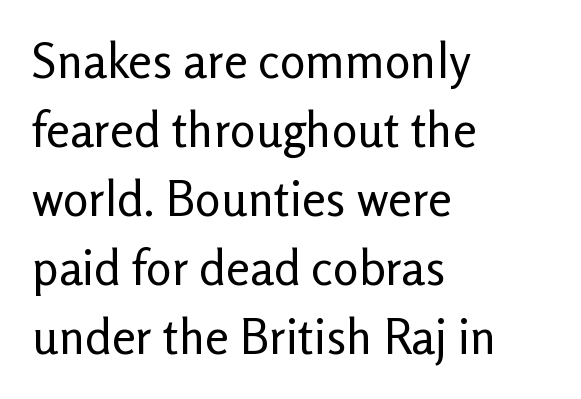
You could not count columns in this text — the font is proportionally spaced. The axis of the letterforms is exactly vertical. Observe the absence of serifs on each vertical stroke in this sample. The area under the type is left untouched. Is the block centered? No — it sits flush against the left margin. Observe the ordinary spacing: letters are neighbours, not strangers.
